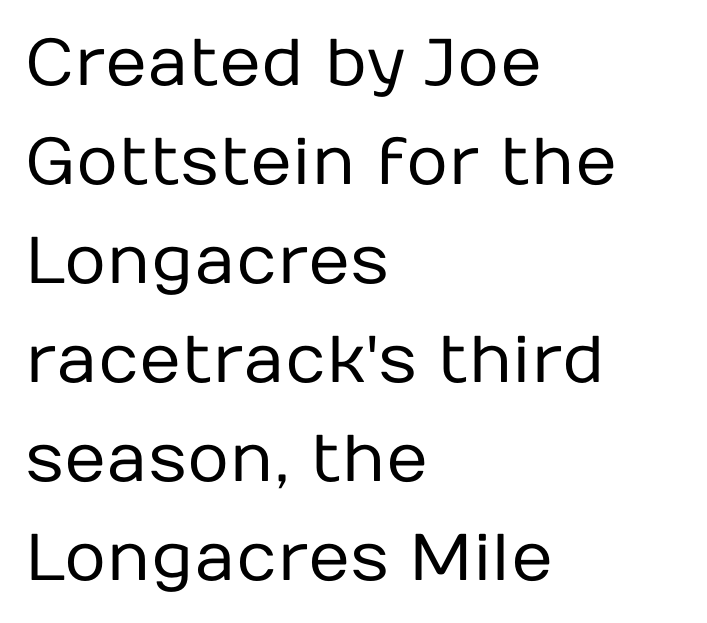
Any mark beneath the type? The region is blank. You could not count columns in this text — the font is proportionally spaced. The font sits on the lighter half of the weight spectrum, regular included. The rendering shows plain stroke endings on the letterforms — a sans-serif design. Here the glyphs are tracked normally, forming tight word shapes. The lines are quadded left.
